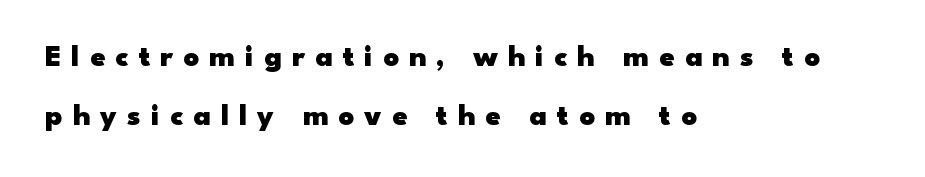
Q: Is the text bold? A: Yes.
Q: Is the text italic (slanted)? A: No, it is upright.
Q: Is the typeface a serif or a sans-serif typeface? A: Sans-serif.
Q: Is the text underlined? A: No.
Q: How is the paragraph aligned? A: Left-aligned.
Q: Is the spacing between letters normal or unusually wide? A: Unusually wide.
Q: Is the spacing between lines tight, normal or loose? A: Loose.
Q: Width (condensed, normal, or wide)? A: Wide.
Q: Stroke contrast? A: Low.
Q: x-height? A: Small.
Q: Monospaced? A: No.
